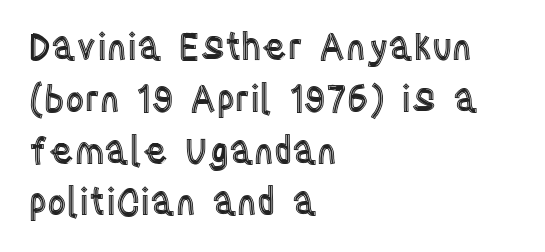
Q: Is the text italic (slanted)? A: No, it is upright.
Q: Is the text underlined? A: No.
Q: How is the paragraph aligned? A: Left-aligned.
Q: Is the spacing between letters normal or unusually wide? A: Normal.
Q: Is the spacing between lines tight, normal or loose? A: Normal.
Q: Width (condensed, normal, or wide)? A: Condensed.
Q: x-height? A: Large.
Q: Monospaced? A: No.
